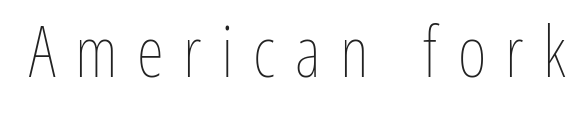
{"italic": "no", "bold": "no", "weight": "thin", "width": "condensed", "stroke_contrast": "low", "x_height": "medium", "monospaced": "no", "underline": "no", "letter_spacing": "wide", "letter_spacing_em": 0.28, "glyph_px": 70}
